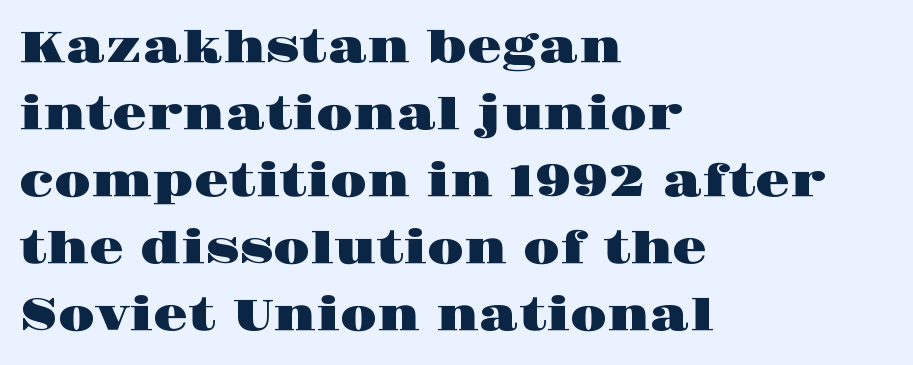
{"serif": "yes", "italic": "no", "width": "wide", "stroke_contrast": "high", "x_height": "large", "monospaced": "no", "underline": "no", "align": "left", "line_spacing": "normal", "line_spacing_ratio": 1.49, "letter_spacing": "normal", "letter_spacing_em": 0.0, "glyph_px": 45}
